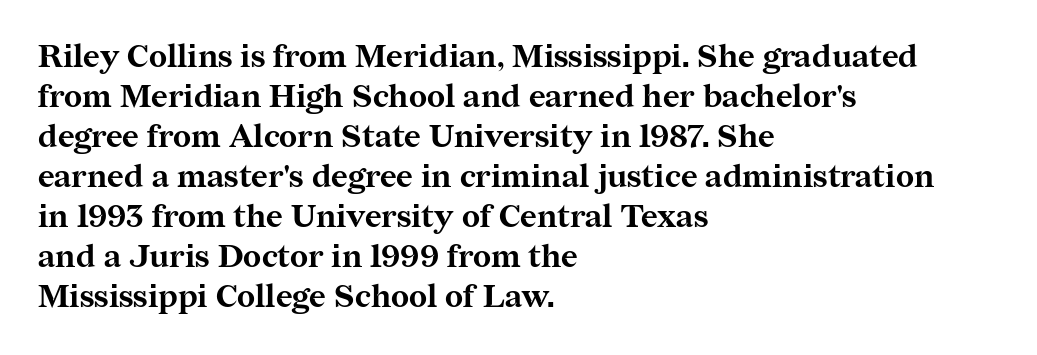
The face used here is proportionally spaced, like ordinary book or web type. These lines were composed using upright roman letters. Plain, unruled lines of type. The face used here is rendered with its standard letterfit.
